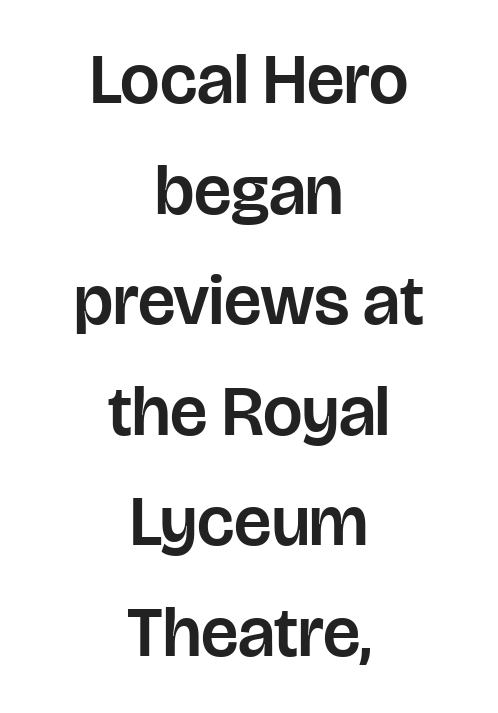
{"serif": "no", "italic": "no", "width": "normal", "stroke_contrast": "low", "x_height": "large", "monospaced": "no", "underline": "no", "align": "center", "line_spacing": "normal", "line_spacing_ratio": 1.58, "letter_spacing": "normal", "letter_spacing_em": 0.0, "glyph_px": 70}
